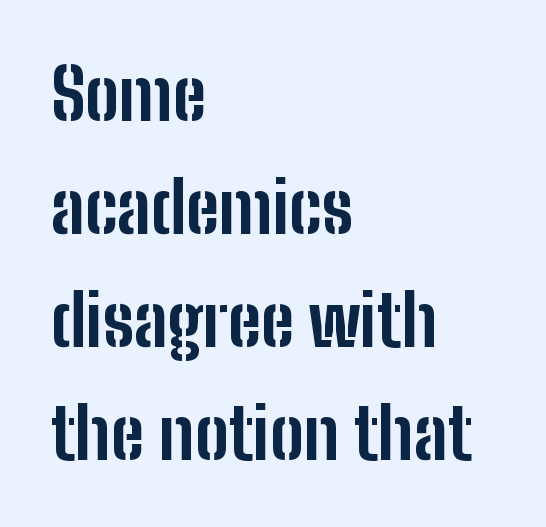
Just letters on the line, the space beneath them empty. The face used here is proportionally spaced, like ordinary book or web type. A normal amount of white space separates one row of letters from the next. Set as a true bold cut, around the 700 mark. A typesetter would label this face a sans. Horizontally, the lines are justified to the leading edge only.
